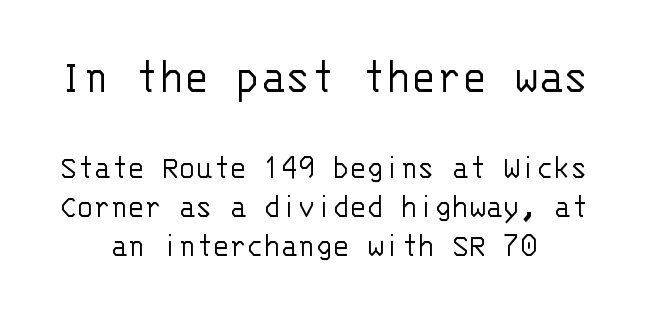
The image shows 52 px light sans-serif type, upright, monospaced; set centered, tight line spacing (1.12x), normal letter spacing, not underlined; the first (top) block is 1.49x larger; low stroke contrast and a large x-height.
